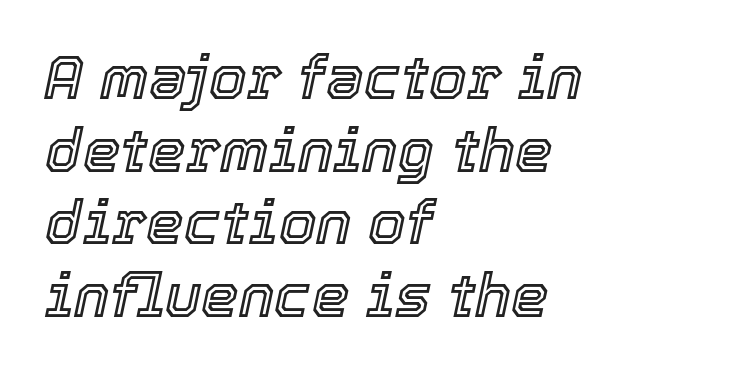
Proportional: the letters do not fall into vertical columns. Students, note that the glyphs here touch the page at normal intervals. Underline: absent. The passage is arranged the way most books set body copy — flush left. The font's italic variant was chosen for this text.
